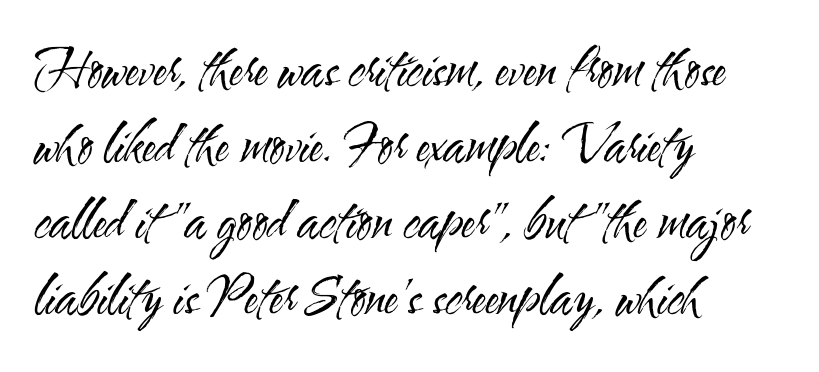
Q: Is the text bold? A: No.
Q: Is the text italic (slanted)? A: Yes.
Q: Is the typeface a serif or a sans-serif typeface? A: Sans-serif.
Q: Is the text underlined? A: No.
Q: How is the paragraph aligned? A: Left-aligned.
Q: Is the spacing between letters normal or unusually wide? A: Normal.
Q: Is the spacing between lines tight, normal or loose? A: Normal.
Q: Width (condensed, normal, or wide)? A: Condensed.
Q: Stroke contrast? A: Medium.
Q: x-height? A: Small.
Q: Monospaced? A: No.
